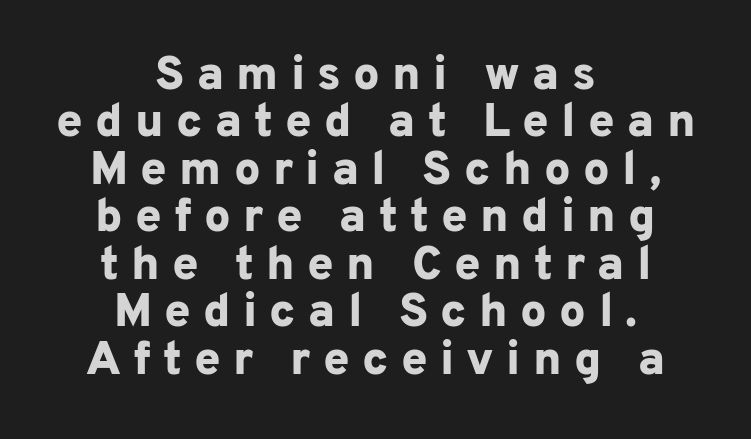
Q: Is the text bold? A: Yes.
Q: Is the text italic (slanted)? A: No, it is upright.
Q: Is the typeface a serif or a sans-serif typeface? A: Sans-serif.
Q: Is the text underlined? A: No.
Q: How is the paragraph aligned? A: Centered.
Q: Is the spacing between letters normal or unusually wide? A: Unusually wide.
Q: Is the spacing between lines tight, normal or loose? A: Tight.
Q: Width (condensed, normal, or wide)? A: Normal.
Q: Stroke contrast? A: Low.
Q: x-height? A: Medium.
Q: Monospaced? A: No.
